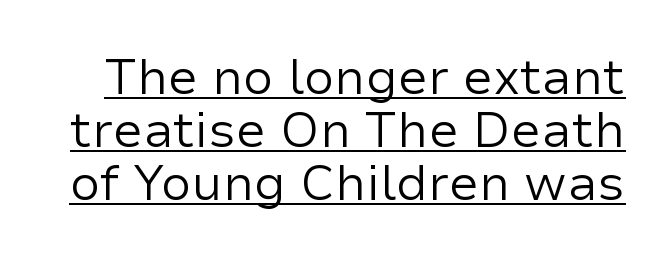
{"serif": "no", "italic": "no", "bold": "no", "weight": "regular", "width": "normal", "stroke_contrast": "low", "x_height": "medium", "monospaced": "no", "underline": "yes", "line_spacing": "tight", "line_spacing_ratio": 1.08, "letter_spacing": "normal", "letter_spacing_em": 0.0, "glyph_px": 49}
